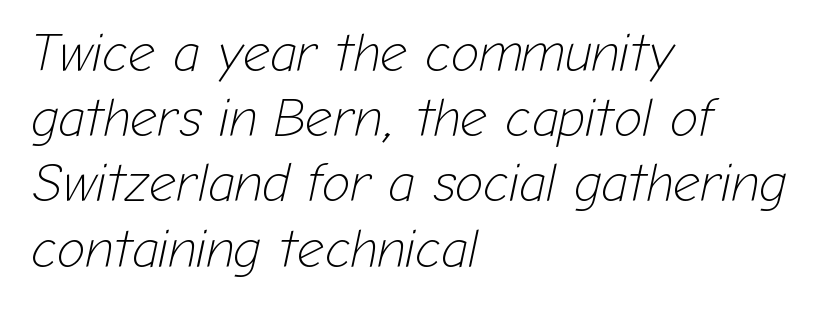
The image shows 53 px light type, italic (leaning right); set left-aligned, line spacing 1.23x, normal letter spacing, not underlined; low stroke contrast and a medium x-height.
